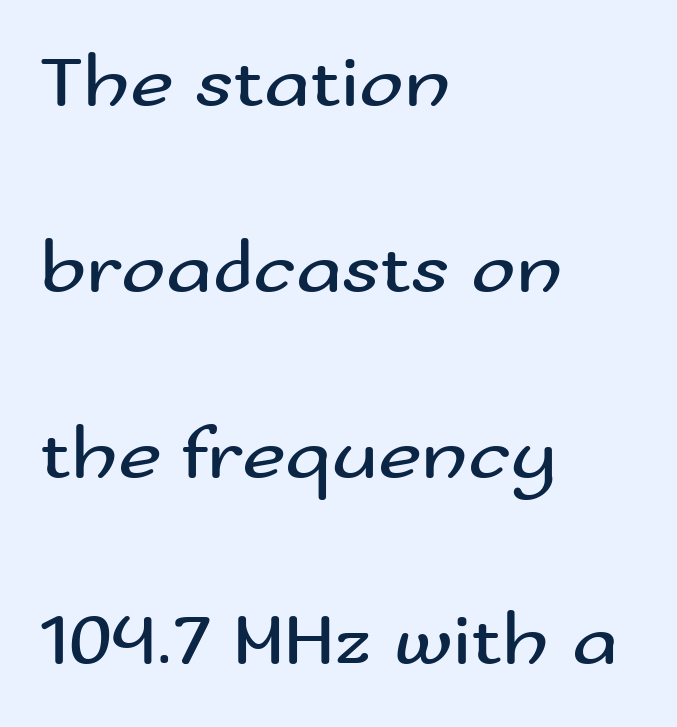
Q: Is the text bold? A: No.
Q: Is the text italic (slanted)? A: No, it is upright.
Q: Is the typeface a serif or a sans-serif typeface? A: Sans-serif.
Q: Is the text underlined? A: No.
Q: How is the paragraph aligned? A: Left-aligned.
Q: Is the spacing between letters normal or unusually wide? A: Normal.
Q: Is the spacing between lines tight, normal or loose? A: Loose.
Q: Width (condensed, normal, or wide)? A: Wide.
Q: Stroke contrast? A: Medium.
Q: x-height? A: Small.
Q: Monospaced? A: No.
